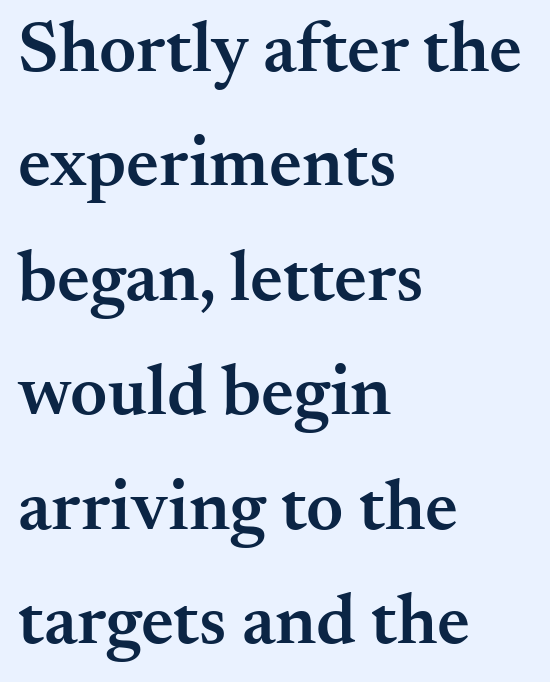
The image shows 72 px semibold serif type, upright; set left-aligned, normal line spacing (1.59x), normal letter spacing, not underlined; medium stroke contrast and a small x-height.
